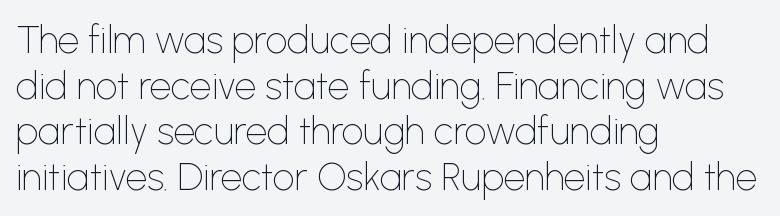
Posture: straight, roman, zero tilt. Just letters on the line, the space beneath them empty. There is no visible air inserted between adjacent glyphs. The typesetting does not lean heavy: it is not bold. This sample has the flowing, uneven cadence of proportional lettering. The lines in this sample share a left origin and differ only in where they stop.
